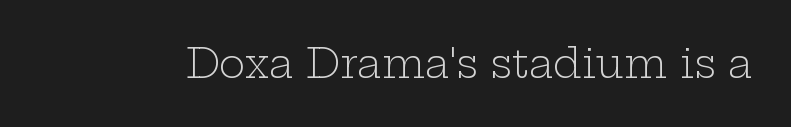
Q: Is the text bold? A: No.
Q: Is the text italic (slanted)? A: No, it is upright.
Q: Is the typeface a serif or a sans-serif typeface? A: Serif.
Q: Is the text underlined? A: No.
Q: Is the spacing between letters normal or unusually wide? A: Normal.
Q: Width (condensed, normal, or wide)? A: Wide.
Q: Stroke contrast? A: Low.
Q: x-height? A: Medium.
Q: Monospaced? A: No.
